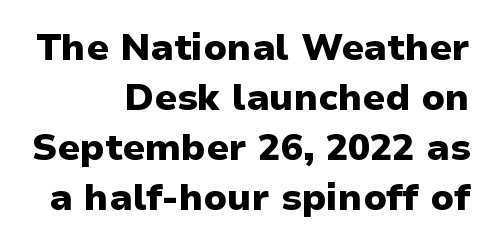
{"serif": "no", "italic": "no", "bold": "yes", "weight": "heavy", "width": "normal", "stroke_contrast": "low", "x_height": "medium", "monospaced": "no", "underline": "no", "align": "right", "line_spacing": "normal", "line_spacing_ratio": 1.35, "letter_spacing": "normal", "letter_spacing_em": 0.0, "glyph_px": 37}
